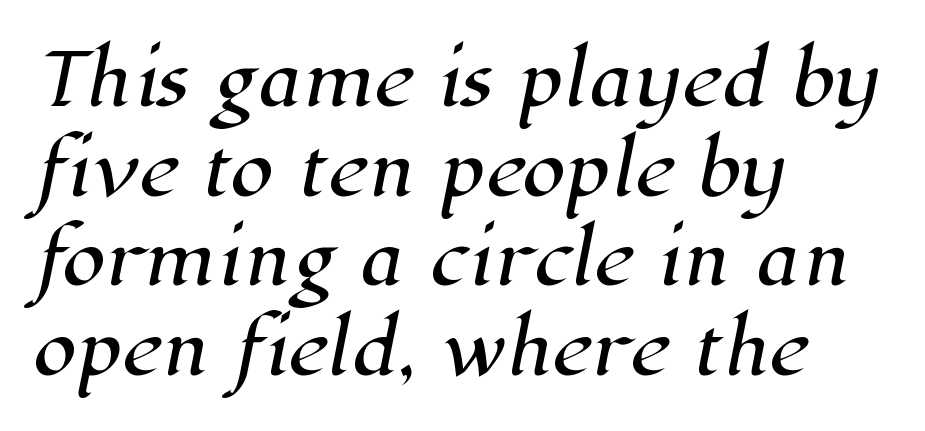
{"serif": "yes", "width": "normal", "stroke_contrast": "high", "x_height": "medium", "monospaced": "no", "underline": "no", "align": "left", "line_spacing": "normal", "line_spacing_ratio": 1.28, "letter_spacing": "normal", "letter_spacing_em": 0.0, "glyph_px": 70}
